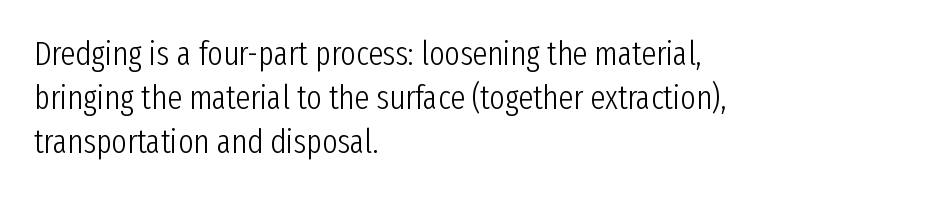
The image shows 33 px light, condensed sans-serif type, upright; set left-aligned, normal line spacing (1.34x), normal letter spacing, not underlined; low stroke contrast and a medium x-height.
